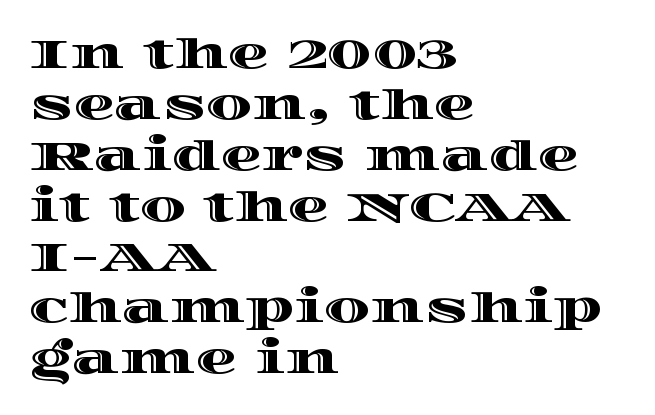
Rule under the text: the space is simply empty. Character widths vary here, with narrow letters taking less room than wide ones. A student would call this left alignment; a typographer would say flush left, rag right. Do the letters lean? They stand straight. The rendering keeps characters at their native spacing.
